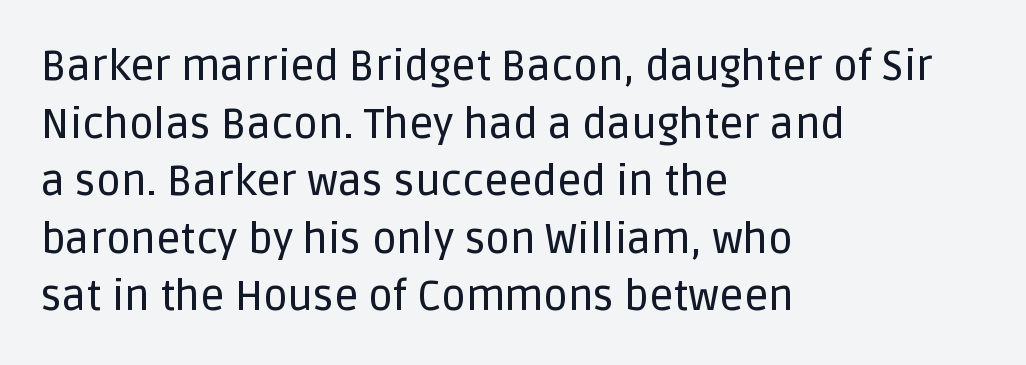
{"serif": "no", "italic": "no", "width": "normal", "stroke_contrast": "low", "x_height": "large", "monospaced": "no", "underline": "no", "align": "left", "line_spacing": "normal", "line_spacing_ratio": 1.37, "letter_spacing": "normal", "letter_spacing_em": 0.0, "glyph_px": 42}
